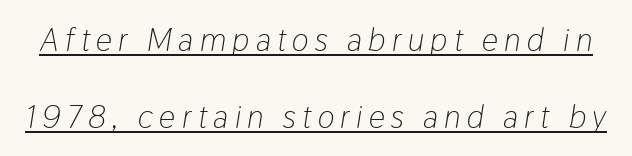
{"italic": "yes", "lean": "right", "slant_degrees": 9, "bold": "no", "weight": "light", "width": "condensed", "stroke_contrast": "low", "x_height": "medium", "monospaced": "no", "underline": "yes", "line_spacing": "loose", "line_spacing_ratio": 2.4, "letter_spacing": "wide", "letter_spacing_em": 0.2, "glyph_px": 32}
